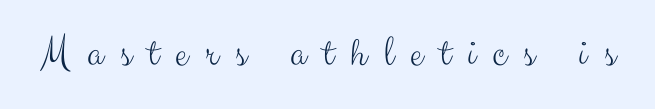
The image shows 44 px light sans-serif type; set unusually wide letter spacing (+0.39 em), not underlined; medium stroke contrast and a small x-height.
